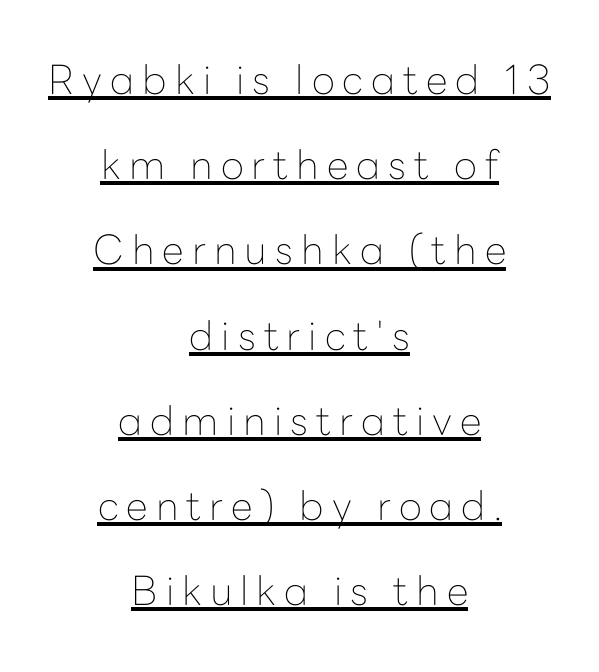
The image shows 40 px thin sans-serif type, upright; set centered, loose line spacing (2.13x), unusually wide letter spacing (+0.2 em), underlined; low stroke contrast and a medium x-height.
